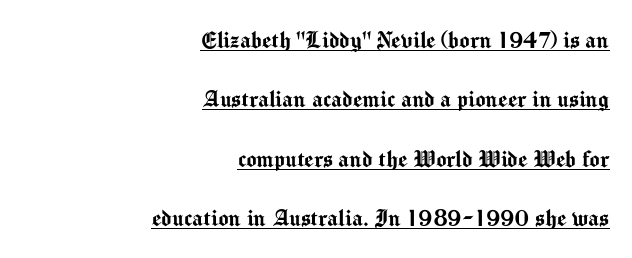
Q: Is the text italic (slanted)? A: No, it is upright.
Q: Is the text underlined? A: Yes.
Q: How is the paragraph aligned? A: Right-aligned.
Q: Is the spacing between letters normal or unusually wide? A: Normal.
Q: Is the spacing between lines tight, normal or loose? A: Loose.
